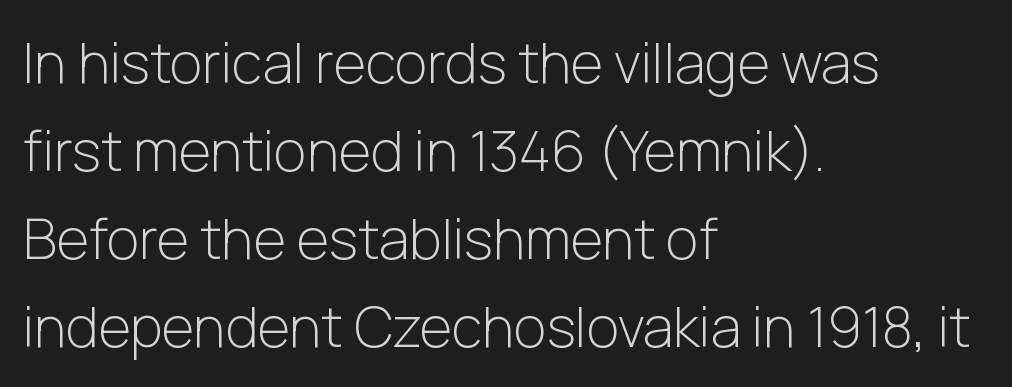
Q: Is the text bold? A: No.
Q: Is the text italic (slanted)? A: No, it is upright.
Q: Is the typeface a serif or a sans-serif typeface? A: Sans-serif.
Q: Is the text underlined? A: No.
Q: How is the paragraph aligned? A: Left-aligned.
Q: Is the spacing between letters normal or unusually wide? A: Normal.
Q: Is the spacing between lines tight, normal or loose? A: Normal.
Q: Width (condensed, normal, or wide)? A: Normal.
Q: Stroke contrast? A: Low.
Q: x-height? A: Medium.
Q: Monospaced? A: No.
